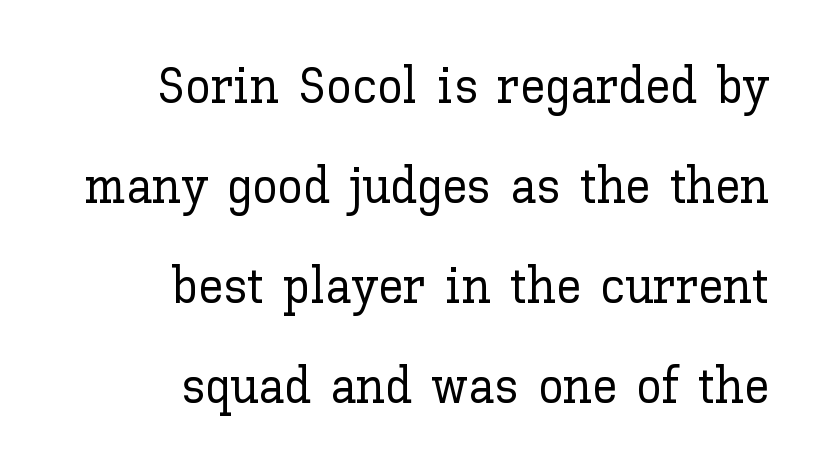
{"italic": "no", "width": "normal", "stroke_contrast": "low", "x_height": "medium", "monospaced": "no", "underline": "no", "align": "right", "line_spacing": "loose", "line_spacing_ratio": 1.96, "letter_spacing": "normal", "letter_spacing_em": 0.0, "glyph_px": 51}
